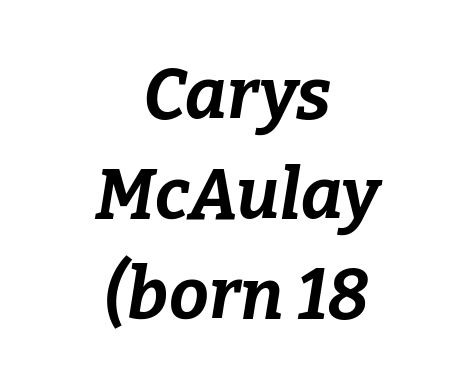
Q: Is the text bold? A: Yes.
Q: Is the text italic (slanted)? A: Yes, it leans right by about 9 degrees.
Q: Is the text underlined? A: No.
Q: How is the paragraph aligned? A: Centered.
Q: Is the spacing between letters normal or unusually wide? A: Normal.
Q: Is the spacing between lines tight, normal or loose? A: Normal.
Q: Width (condensed, normal, or wide)? A: Normal.
Q: Stroke contrast? A: Low.
Q: x-height? A: Medium.
Q: Monospaced? A: No.
